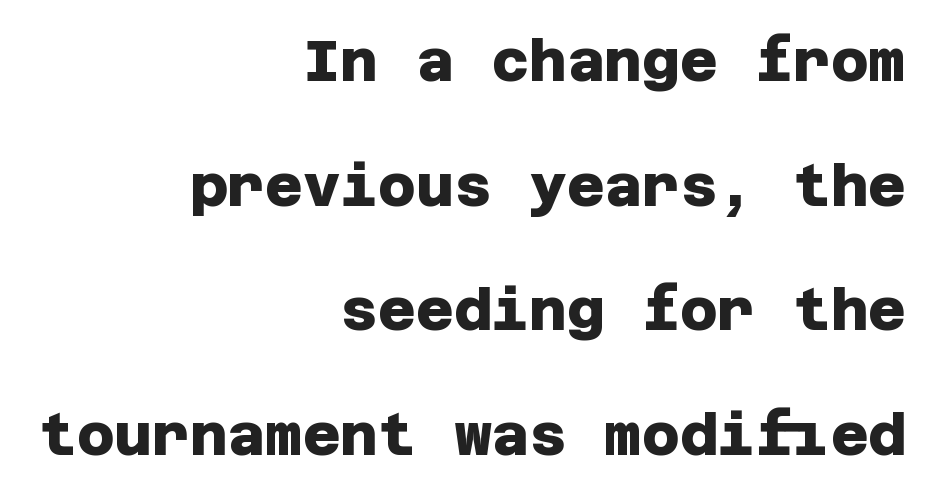
The image shows 58 px heavy sans-serif type; set right-aligned, loose line spacing (2.15x), normal letter spacing, not underlined; low stroke contrast and a large x-height.
